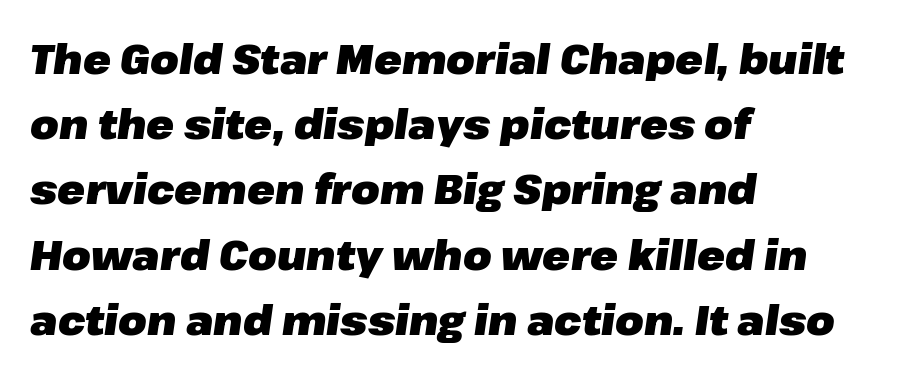
Q: Is the text bold? A: Yes.
Q: Is the text italic (slanted)? A: Yes, it leans right by about 8 degrees.
Q: Is the text underlined? A: No.
Q: How is the paragraph aligned? A: Left-aligned.
Q: Is the spacing between letters normal or unusually wide? A: Normal.
Q: Is the spacing between lines tight, normal or loose? A: Normal.
Q: Width (condensed, normal, or wide)? A: Normal.
Q: Stroke contrast? A: Low.
Q: x-height? A: Medium.
Q: Monospaced? A: No.
